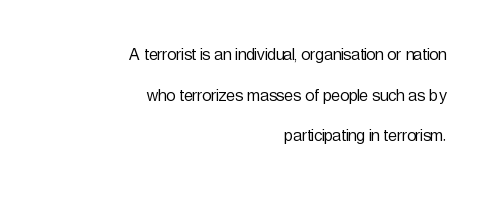
A typesetter would call this zero additional tracking. Line ends are locked; line starts wander. Posture: straight, roman, zero tilt. Weight: in the light-to-regular range.
